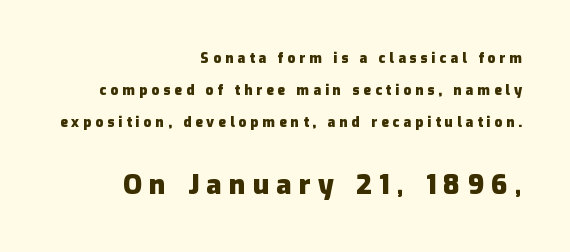
Q: Is the text bold? A: Yes.
Q: Is the text italic (slanted)? A: No, it is upright.
Q: Is the text underlined? A: No.
Q: How is the paragraph aligned? A: Right-aligned.
Q: Is the spacing between letters normal or unusually wide? A: Unusually wide.
Q: Is the spacing between lines tight, normal or loose? A: Loose.
Q: Which block of text is set in a larger size, the first (top) or the second (bottom)? A: The second (bottom) one.
